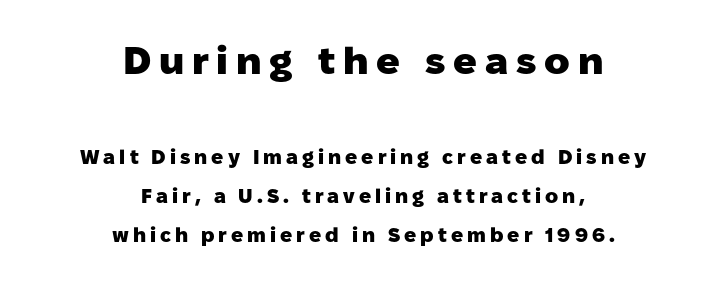
Notice the wide empty band between every row — that's loose leading. Nope, not italic — everything's standing straight. The lines in this sample share a center point and differ in where they start and stop. The letters carry no serifs — their stems end cleanly without finishing strokes. Typesetter's note — upper block bumped up in size, lower block left smaller. The string is rendered with underlining switched off.
